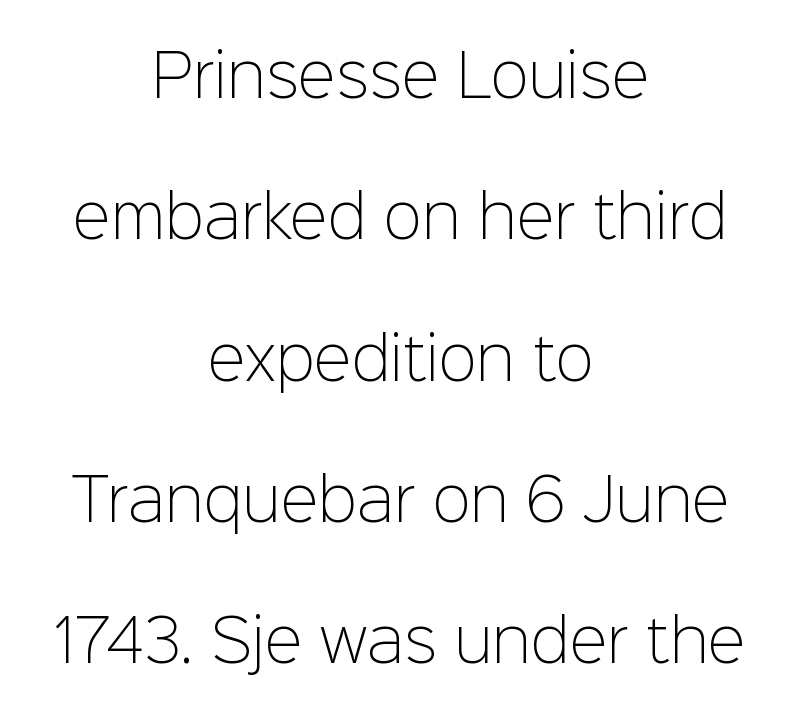
The image shows 57 px light sans-serif type, upright; set centered, loose line spacing (2.48x), normal letter spacing, not underlined; low stroke contrast and a medium x-height.
